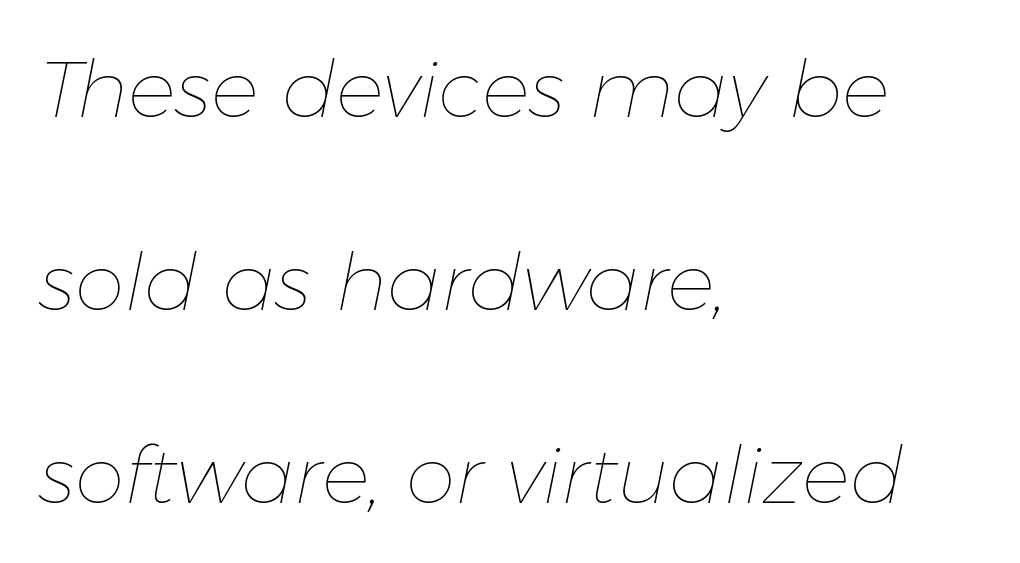
Q: Is the text bold? A: No.
Q: Is the text italic (slanted)? A: Yes, it leans right by about 11 degrees.
Q: Is the text underlined? A: No.
Q: How is the paragraph aligned? A: Left-aligned.
Q: Is the spacing between letters normal or unusually wide? A: Normal.
Q: Is the spacing between lines tight, normal or loose? A: Loose.
Q: Width (condensed, normal, or wide)? A: Normal.
Q: Stroke contrast? A: Low.
Q: x-height? A: Medium.
Q: Monospaced? A: No.
